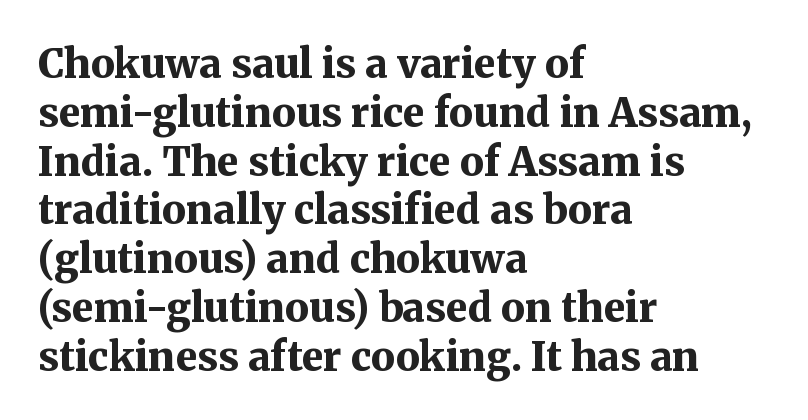
The image shows 40 px bold serif type, upright; set left-aligned, line spacing 1.22x, normal letter spacing, not underlined; medium stroke contrast and a medium x-height.
